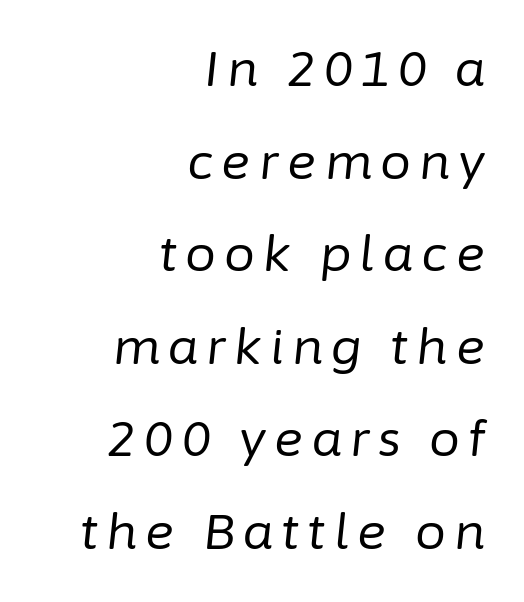
Stroke thickness stays within the range of a standard reading face or lighter. A clean baseline with only descenders dipping below it. Spacing verdict: proportional, widths tailored to each character. If you drew a ruler down the right edge, every line would touch it. There's an unmistakable incline to the writing here.
